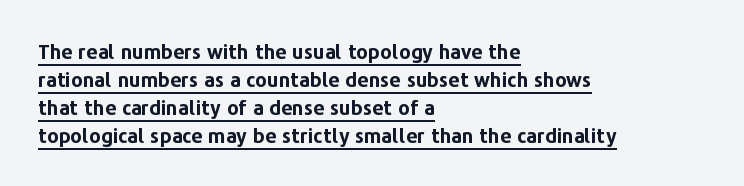
{"italic": "no", "bold": "yes", "underline": "yes", "align": "left", "line_spacing": "normal", "line_spacing_ratio": 1.4, "letter_spacing": "normal", "letter_spacing_em": 0.0, "glyph_px": 20}
